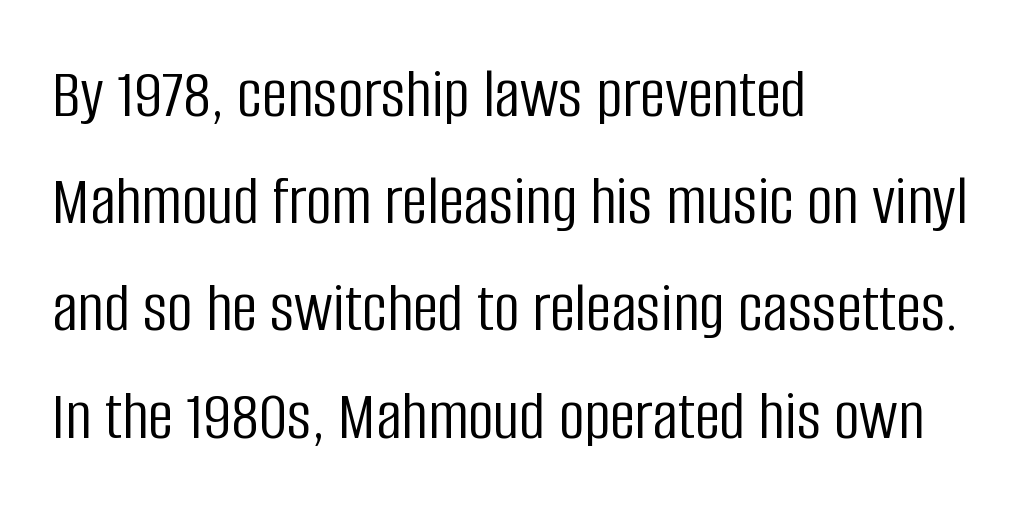
Q: Is the text bold? A: No.
Q: Is the text italic (slanted)? A: No, it is upright.
Q: Is the typeface a serif or a sans-serif typeface? A: Sans-serif.
Q: Is the text underlined? A: No.
Q: How is the paragraph aligned? A: Left-aligned.
Q: Is the spacing between letters normal or unusually wide? A: Normal.
Q: Is the spacing between lines tight, normal or loose? A: Normal.
Q: Width (condensed, normal, or wide)? A: Condensed.
Q: Stroke contrast? A: Low.
Q: x-height? A: Large.
Q: Monospaced? A: No.
